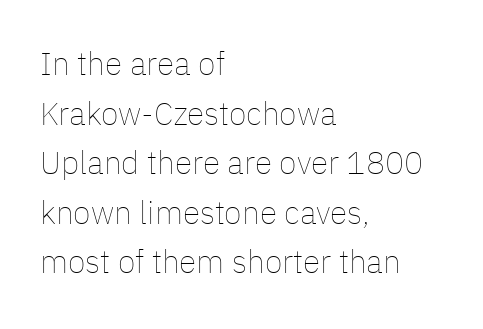
{"italic": "no", "bold": "no", "weight": "thin", "width": "normal", "stroke_contrast": "low", "x_height": "medium", "monospaced": "no", "underline": "no", "align": "left", "line_spacing": "normal", "line_spacing_ratio": 1.55, "letter_spacing": "normal", "letter_spacing_em": 0.0, "glyph_px": 32}
